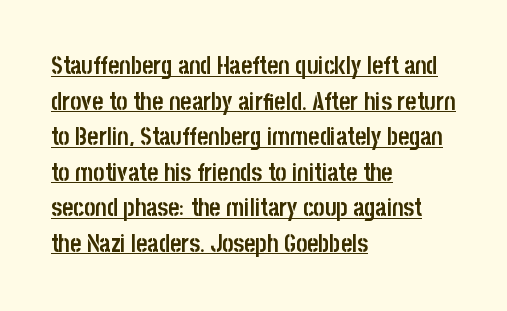
Q: Is the text bold? A: Yes.
Q: Is the text italic (slanted)? A: No, it is upright.
Q: Is the text underlined? A: Yes.
Q: How is the paragraph aligned? A: Left-aligned.
Q: Is the spacing between letters normal or unusually wide? A: Normal.
Q: Is the spacing between lines tight, normal or loose? A: Normal.
